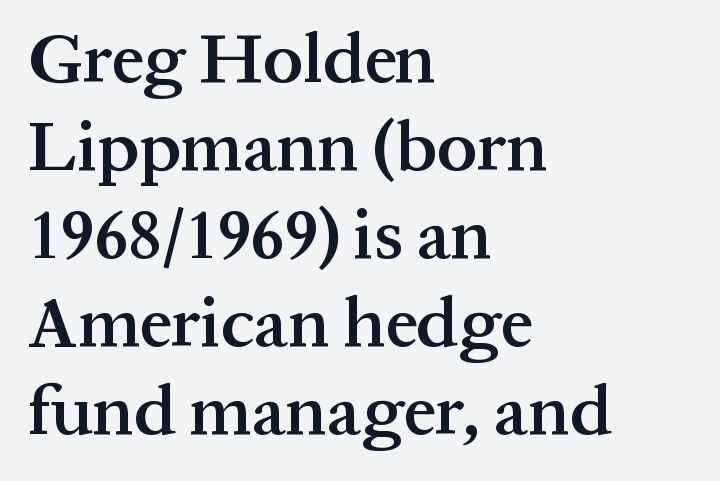
{"serif": "yes", "italic": "no", "bold": "semi", "weight": "semibold", "width": "normal", "stroke_contrast": "medium", "x_height": "medium", "monospaced": "no", "underline": "no", "align": "left", "line_spacing_ratio": 1.24, "letter_spacing": "normal", "letter_spacing_em": 0.0, "glyph_px": 71}
